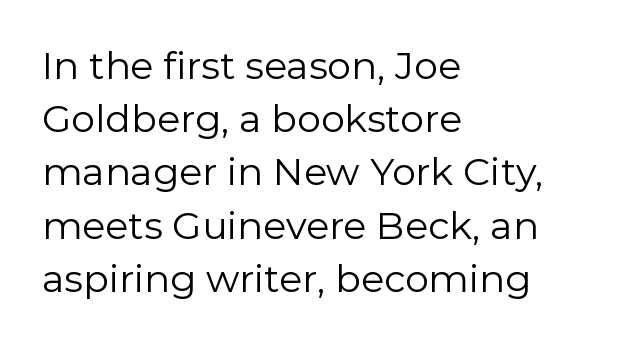
Each letter keeps its own natural width here, so spacing adapts to shape. This rendering leaves character spacing at its baseline value. Leading matches the norm, producing a regular column. Posture: upright roman.
